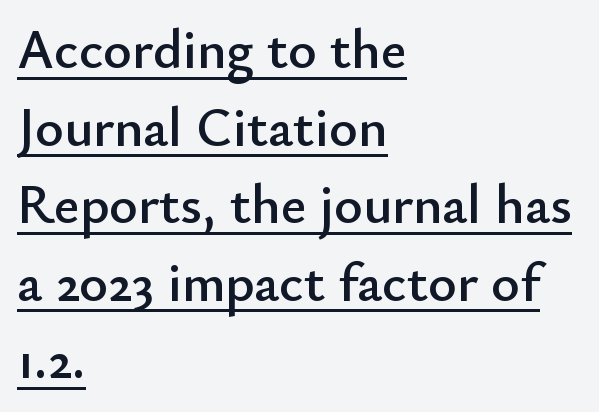
Baseline-to-baseline distance is the conventional proportion of letter height. Visually the block forms a straight wall on the left and a jagged coastline on the right. The rendered words wear a rule along their underside. Stroke terminals: plain, sans-serif. This is the regular roman posture of the typeface. Each word holds together tightly as a unit, with standard inter-letter gaps.
